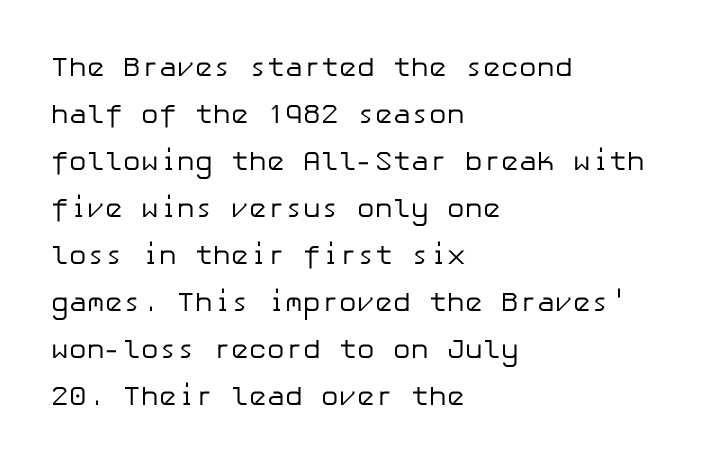
Q: Is the text bold? A: No.
Q: Is the text italic (slanted)? A: No, it is upright.
Q: Is the text underlined? A: No.
Q: How is the paragraph aligned? A: Left-aligned.
Q: Is the spacing between letters normal or unusually wide? A: Normal.
